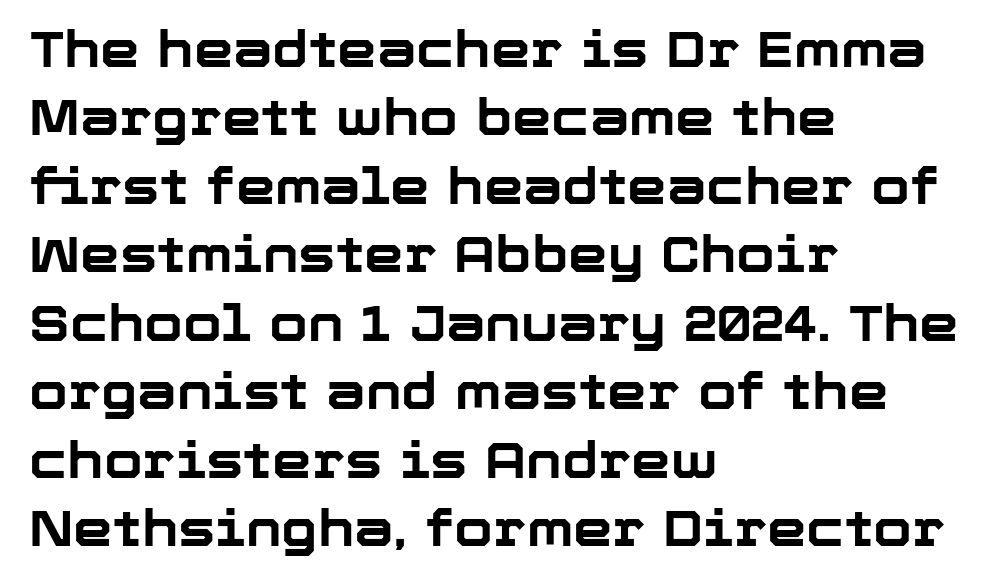
{"serif": "no", "italic": "no", "bold": "yes", "weight": "bold", "width": "normal", "stroke_contrast": "low", "x_height": "medium", "monospaced": "no", "underline": "no", "align": "left", "line_spacing": "normal", "line_spacing_ratio": 1.37, "letter_spacing": "normal", "letter_spacing_em": 0.0, "glyph_px": 50}
